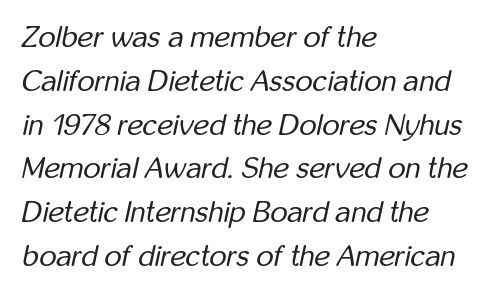
Q: Is the text bold? A: No.
Q: Is the text italic (slanted)? A: Yes, it leans right by about 12 degrees.
Q: Is the text underlined? A: No.
Q: How is the paragraph aligned? A: Left-aligned.
Q: Is the spacing between letters normal or unusually wide? A: Normal.
Q: Is the spacing between lines tight, normal or loose? A: Normal.
Q: Width (condensed, normal, or wide)? A: Condensed.
Q: Stroke contrast? A: Low.
Q: x-height? A: Medium.
Q: Monospaced? A: No.
